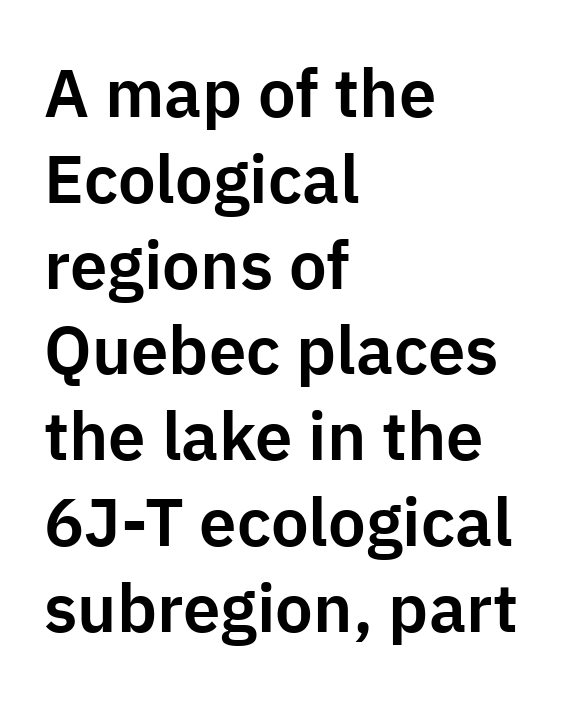
Q: Is the text italic (slanted)? A: No, it is upright.
Q: Is the typeface a serif or a sans-serif typeface? A: Sans-serif.
Q: Is the text underlined? A: No.
Q: How is the paragraph aligned? A: Left-aligned.
Q: Is the spacing between letters normal or unusually wide? A: Normal.
Q: Is the spacing between lines tight, normal or loose? A: Normal.
Q: Width (condensed, normal, or wide)? A: Normal.
Q: Stroke contrast? A: Low.
Q: x-height? A: Medium.
Q: Monospaced? A: No.
